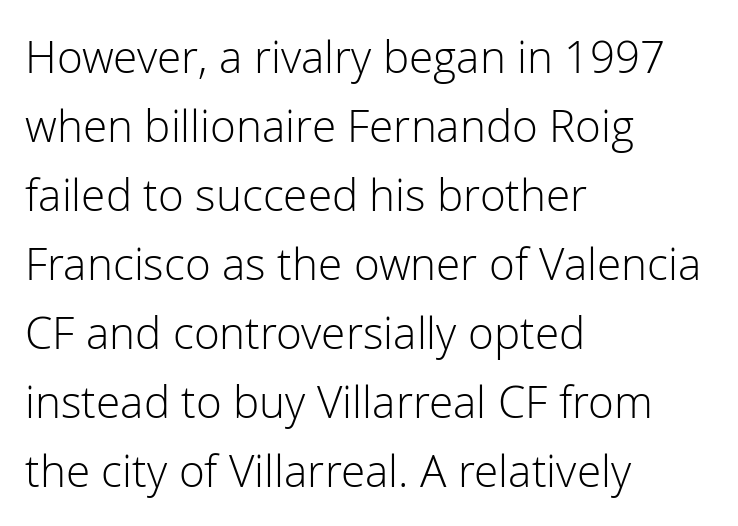
The horizontal fit of the characters is conventional and even. Nope, no serifs anywhere on these letters. On a weight scale, this lands at 450 or below. The glyphs are unaccompanied by any horizontal stroke below them.
